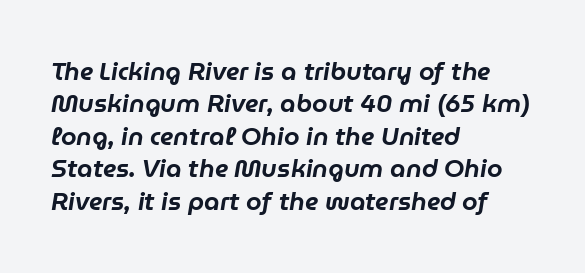
The space beneath each line is pristine and unruled. These lines sit exactly where default settings would place them. Here the glyphs are tracked normally, forming tight word shapes. This is oblique type, the kind used for emphasis or titles. The setting favours the left margin, as ordinary paragraphs usually do.
